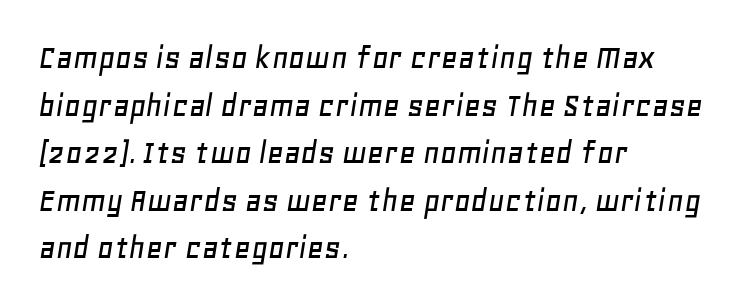
The image shows 36 px text type, italic (leaning right); set left-aligned, normal line spacing (1.32x), normal letter spacing, not underlined; low stroke contrast and a large x-height.
